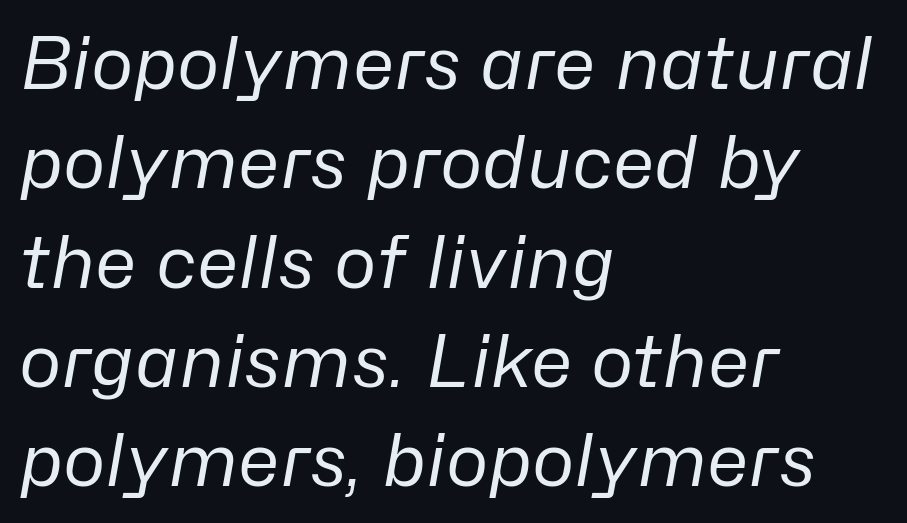
The image shows 72 px regular-weight type, italic (leaning right); set left-aligned, normal line spacing (1.38x), normal letter spacing, not underlined; low stroke contrast and a medium x-height.
